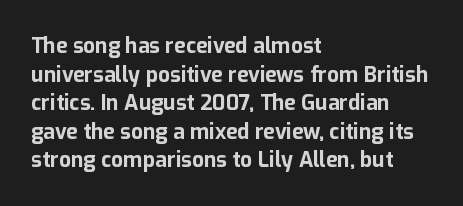
The image shows 21 px bold type, upright; set left-aligned, normal line spacing (1.36x), normal letter spacing, not underlined.
